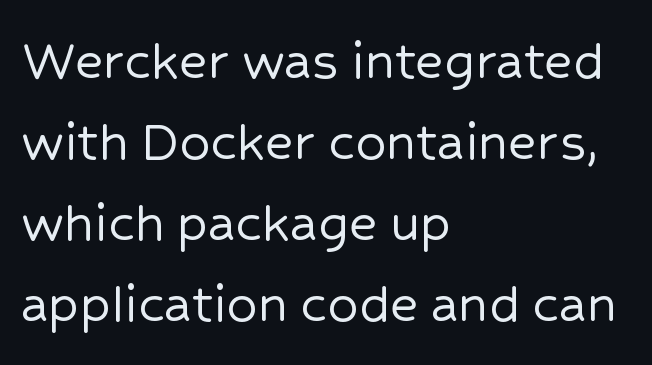
Standard letterfit; no display-style spreading of the glyphs. Nobody drew a line under any word here. The letters carry no serifs — their stems end cleanly without finishing strokes. Notice how descenders clear the ascenders below comfortably — that's standard leading. Posture: upright roman.
